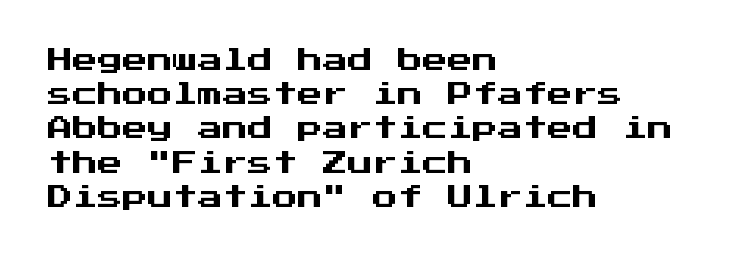
The image shows 25 px text type, upright; set left-aligned, normal line spacing (1.37x), normal letter spacing, not underlined.
